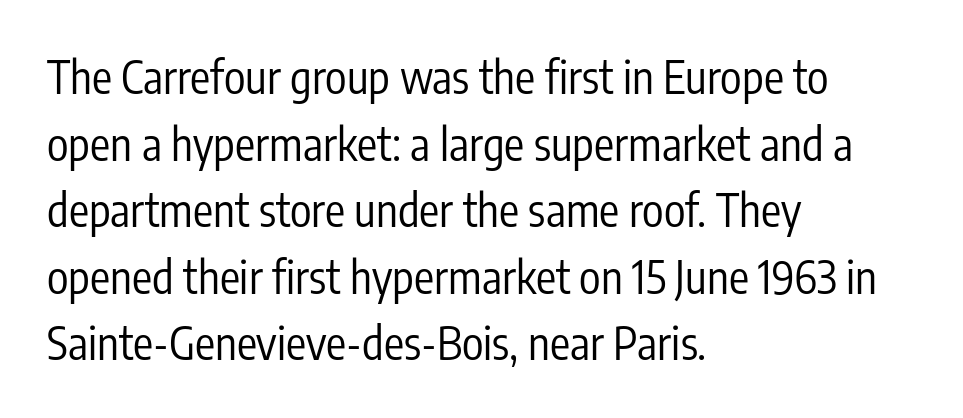
{"serif": "no", "italic": "no", "bold": "no", "weight": "regular", "width": "condensed", "stroke_contrast": "low", "x_height": "medium", "monospaced": "no", "underline": "no", "align": "left", "line_spacing": "normal", "line_spacing_ratio": 1.48, "letter_spacing": "normal", "letter_spacing_em": 0.0, "glyph_px": 45}
